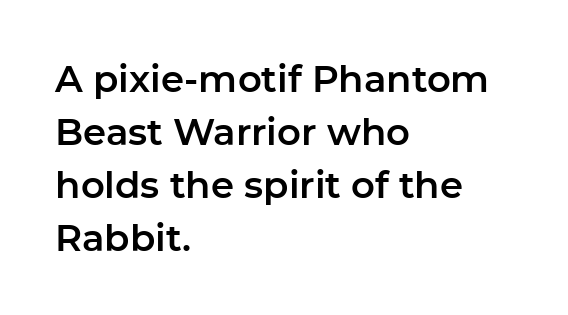
Q: Is the text italic (slanted)? A: No, it is upright.
Q: Is the typeface a serif or a sans-serif typeface? A: Sans-serif.
Q: Is the text underlined? A: No.
Q: How is the paragraph aligned? A: Left-aligned.
Q: Is the spacing between letters normal or unusually wide? A: Normal.
Q: Is the spacing between lines tight, normal or loose? A: Normal.
Q: Width (condensed, normal, or wide)? A: Normal.
Q: Stroke contrast? A: Low.
Q: x-height? A: Medium.
Q: Monospaced? A: No.
